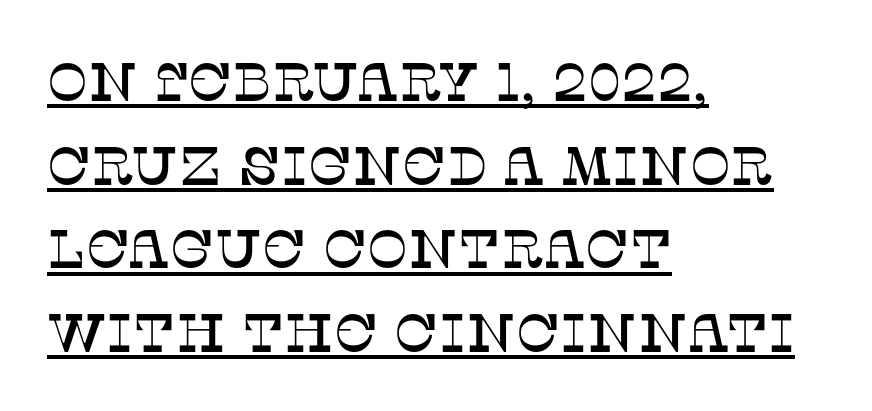
The image shows 54 px serif type, upright; set left-aligned, normal line spacing (1.55x), normal letter spacing, underlined; low stroke contrast and a large x-height.
